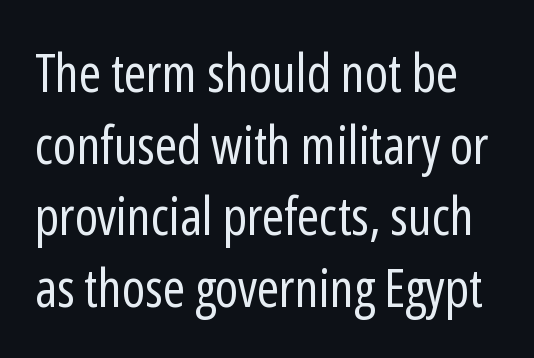
{"serif": "no", "italic": "no", "bold": "no", "weight": "regular", "width": "condensed", "stroke_contrast": "low", "x_height": "medium", "monospaced": "no", "underline": "no", "line_spacing": "normal", "line_spacing_ratio": 1.35, "letter_spacing": "normal", "letter_spacing_em": 0.0, "glyph_px": 53}
